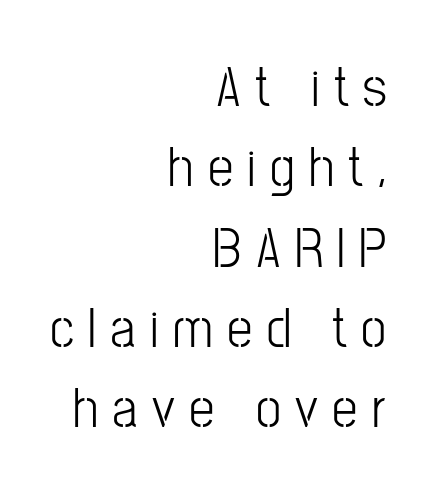
Q: Is the text bold? A: No.
Q: Is the text italic (slanted)? A: No, it is upright.
Q: Is the typeface a serif or a sans-serif typeface? A: Sans-serif.
Q: Is the text underlined? A: No.
Q: How is the paragraph aligned? A: Right-aligned.
Q: Is the spacing between letters normal or unusually wide? A: Unusually wide.
Q: Is the spacing between lines tight, normal or loose? A: Normal.
Q: Width (condensed, normal, or wide)? A: Condensed.
Q: Stroke contrast? A: Low.
Q: x-height? A: Medium.
Q: Monospaced? A: No.
